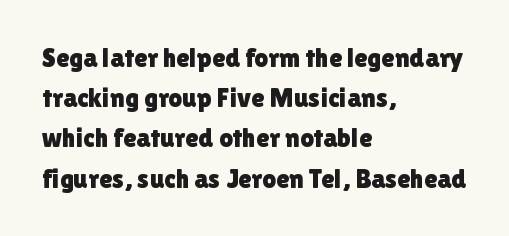
Q: Is the text italic (slanted)? A: No, it is upright.
Q: Is the text underlined? A: No.
Q: How is the paragraph aligned? A: Left-aligned.
Q: Is the spacing between letters normal or unusually wide? A: Normal.
Q: Is the spacing between lines tight, normal or loose? A: Normal.
